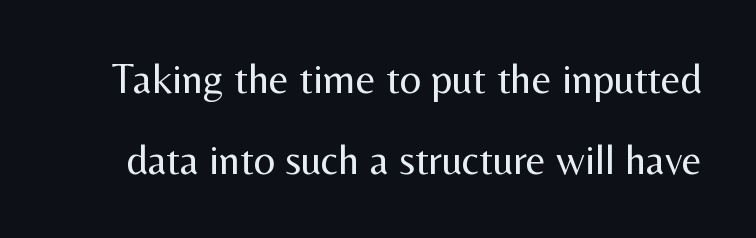
{"serif": "no", "italic": "no", "bold": "no", "weight": "regular", "width": "normal", "stroke_contrast": "medium", "x_height": "medium", "monospaced": "no", "underline": "no", "line_spacing": "loose", "line_spacing_ratio": 1.92, "letter_spacing": "normal", "letter_spacing_em": 0.0, "glyph_px": 42}
